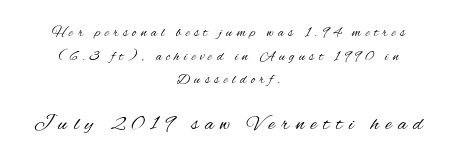
Q: Is the text bold? A: No.
Q: Is the text italic (slanted)? A: Yes.
Q: Is the text underlined? A: No.
Q: How is the paragraph aligned? A: Centered.
Q: Is the spacing between letters normal or unusually wide? A: Unusually wide.
Q: Is the spacing between lines tight, normal or loose? A: Normal.
Q: Which block of text is set in a larger size, the first (top) or the second (bottom)? A: The second (bottom) one.
